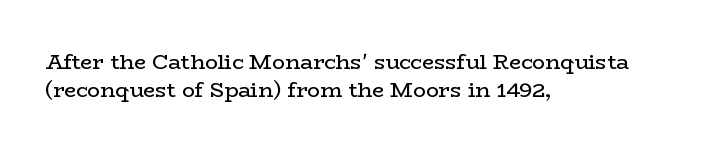
Q: Is the text bold? A: No.
Q: Is the text italic (slanted)? A: No, it is upright.
Q: Is the text underlined? A: No.
Q: How is the paragraph aligned? A: Left-aligned.
Q: Is the spacing between letters normal or unusually wide? A: Normal.
Q: Is the spacing between lines tight, normal or loose? A: Normal.
